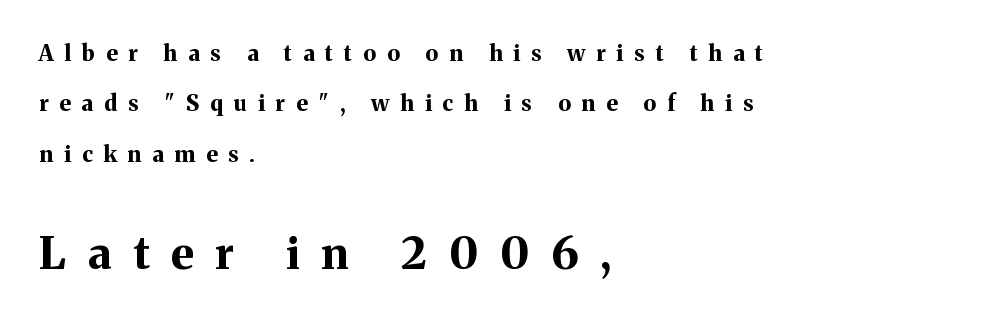
{"serif": "yes", "italic": "no", "bold": "yes", "weight": "bold", "width": "normal", "stroke_contrast": "medium", "x_height": "medium", "monospaced": "no", "underline": "no", "align": "left", "line_spacing": "loose", "line_spacing_ratio": 2.29, "letter_spacing": "wide", "letter_spacing_em": 0.5, "larger_block": "second", "size_ratio": 2.0, "glyph_px": 44}
